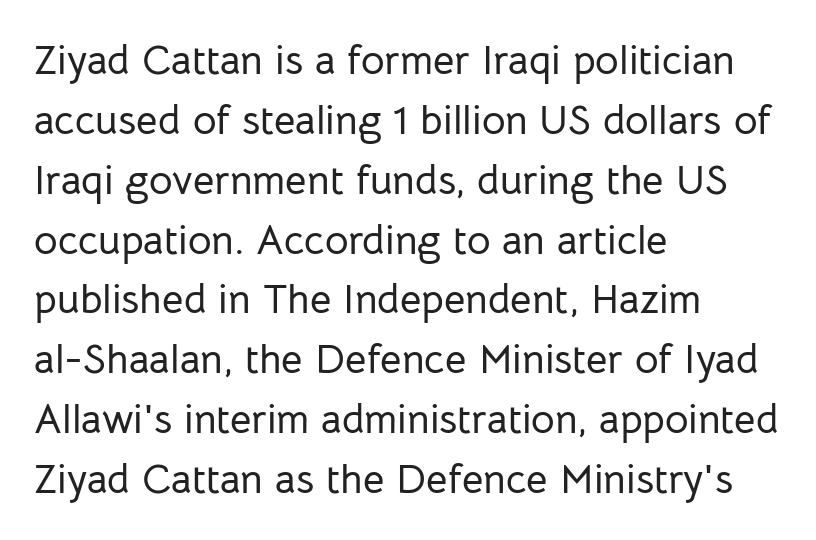
Q: Is the text italic (slanted)? A: No, it is upright.
Q: Is the typeface a serif or a sans-serif typeface? A: Sans-serif.
Q: Is the text underlined? A: No.
Q: How is the paragraph aligned? A: Left-aligned.
Q: Is the spacing between letters normal or unusually wide? A: Normal.
Q: Is the spacing between lines tight, normal or loose? A: Normal.
Q: Width (condensed, normal, or wide)? A: Normal.
Q: Stroke contrast? A: Low.
Q: x-height? A: Medium.
Q: Monospaced? A: No.
